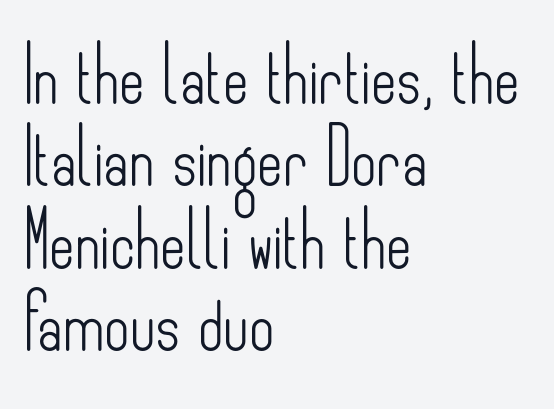
These lines are rendered in a variable-pitch font. The face looks like a standard text weight, possibly lighter. You can tell from the bare stems that sans-serif type was used. Tracking here is standard; glyphs follow each other at the usual distance. One glance says typical: line gaps are just what's usual.
